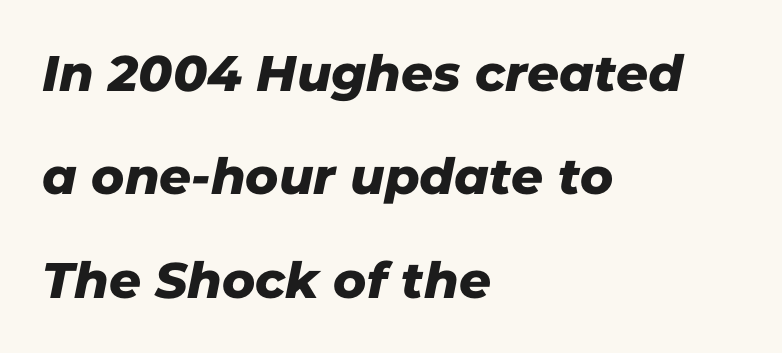
Standard letterfit; no display-style spreading of the glyphs. The lines are spread far apart with generous leading. The characters display no serif detailing; their extremities are plain. The passage shown is typed in a proportional face where columns would drift. Glance below the letters and you will spot only blank space. These lines stack with their left ends in a neat column.
